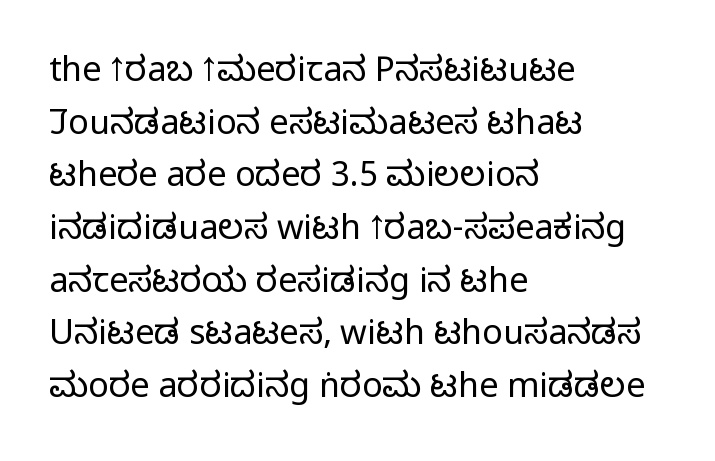
Q: Is the text bold? A: No.
Q: Is the text italic (slanted)? A: No, it is upright.
Q: Is the typeface a serif or a sans-serif typeface? A: Sans-serif.
Q: Is the text underlined? A: No.
Q: How is the paragraph aligned? A: Left-aligned.
Q: Is the spacing between letters normal or unusually wide? A: Normal.
Q: Is the spacing between lines tight, normal or loose? A: Normal.
Q: Width (condensed, normal, or wide)? A: Condensed.
Q: Stroke contrast? A: Low.
Q: x-height? A: Large.
Q: Monospaced? A: No.
